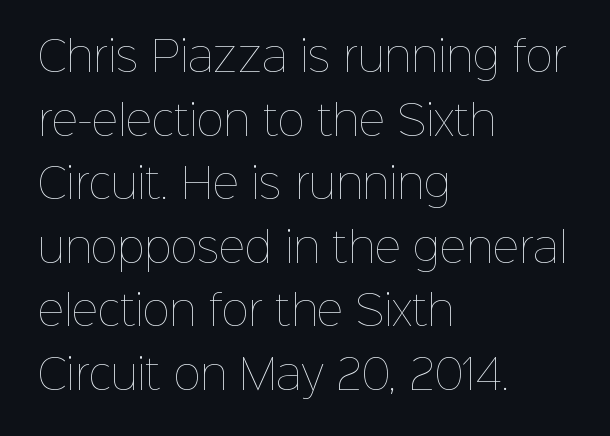
{"italic": "no", "bold": "no", "weight": "thin", "width": "normal", "stroke_contrast": "low", "x_height": "medium", "monospaced": "no", "underline": "no", "align": "left", "line_spacing": "normal", "line_spacing_ratio": 1.55, "letter_spacing": "normal", "letter_spacing_em": 0.0, "glyph_px": 41}
